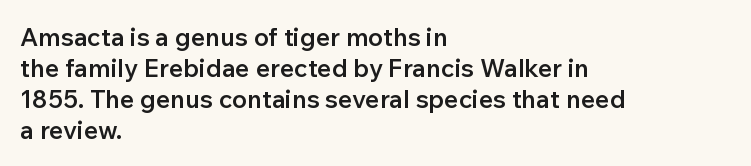
{"italic": "no", "bold": "semi", "underline": "no", "align": "left", "line_spacing_ratio": 1.24, "letter_spacing": "normal", "letter_spacing_em": 0.0, "glyph_px": 25}
